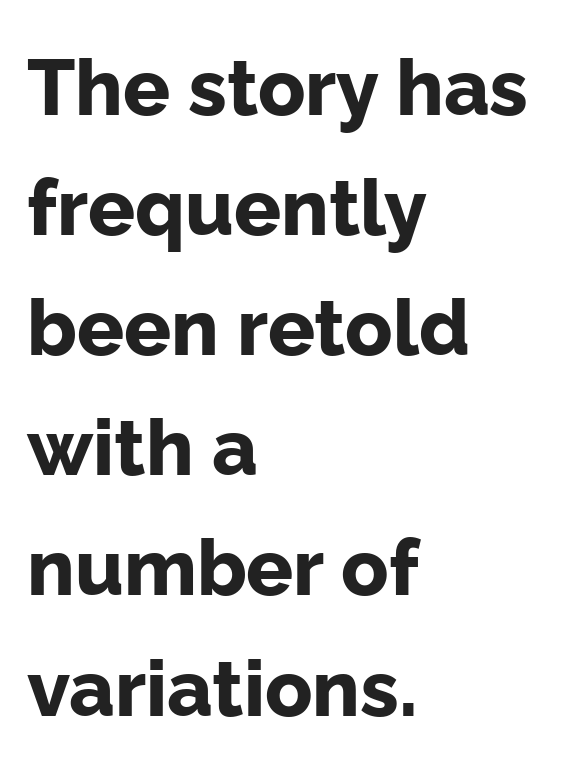
Q: Is the text bold? A: Yes.
Q: Is the text italic (slanted)? A: No, it is upright.
Q: Is the typeface a serif or a sans-serif typeface? A: Sans-serif.
Q: Is the text underlined? A: No.
Q: How is the paragraph aligned? A: Left-aligned.
Q: Is the spacing between letters normal or unusually wide? A: Normal.
Q: Is the spacing between lines tight, normal or loose? A: Normal.
Q: Width (condensed, normal, or wide)? A: Normal.
Q: Stroke contrast? A: Low.
Q: x-height? A: Medium.
Q: Monospaced? A: No.
